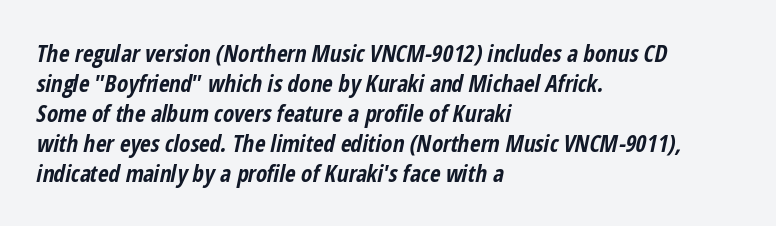
Leading matches the norm, producing a regular column. These lines were composed using italics. This rendering uses left alignment, leaving the right contour irregular. Students, note that the glyphs here touch the page at normal intervals. The gap between lines stays unmarked. These words are printed bold, with thick strokes throughout.
